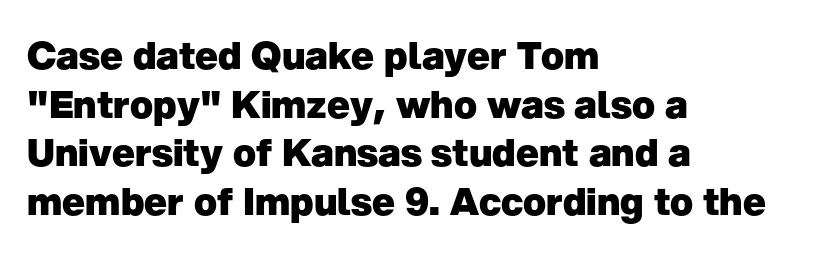
The image shows 38 px heavy sans-serif type, upright; set left-aligned, normal line spacing (1.28x), normal letter spacing, not underlined; low stroke contrast and a medium x-height.
